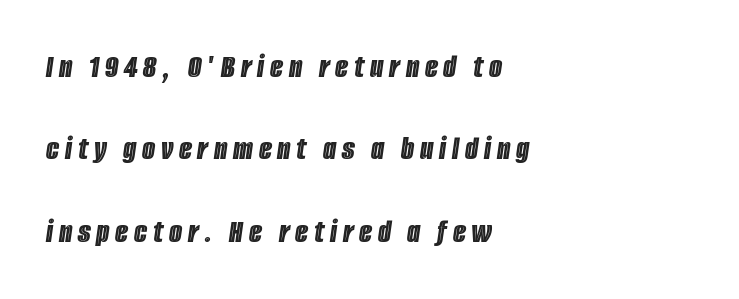
{"italic": "yes", "lean": "right", "slant_degrees": 8, "width": "condensed", "x_height": "large", "monospaced": "no", "underline": "no", "align": "left", "line_spacing": "loose", "line_spacing_ratio": 2.42, "glyph_px": 34}
